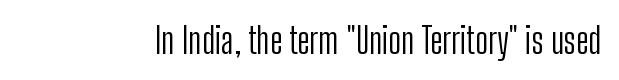
The image shows 36 px light, condensed sans-serif type, upright; set normal letter spacing, not underlined; low stroke contrast and a medium x-height.
